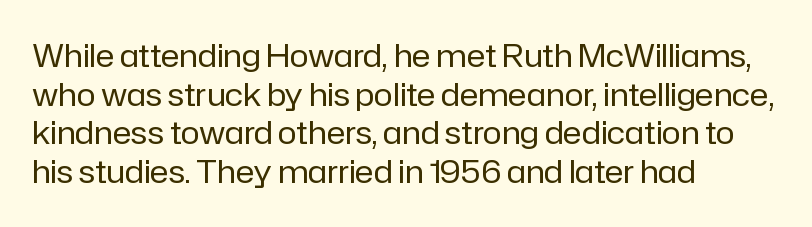
These lines are rendered in a variable-pitch font. The weight tops out at a normal text grade. Spacing between characters is what you'd get straight out of the box. The baseline area is clear.
